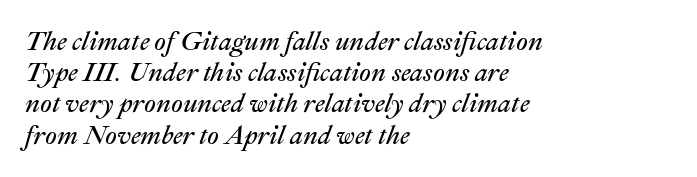
Q: Is the text bold? A: No.
Q: Is the text italic (slanted)? A: Yes, it leans right by about 22 degrees.
Q: Is the text underlined? A: No.
Q: How is the paragraph aligned? A: Left-aligned.
Q: Is the spacing between letters normal or unusually wide? A: Normal.
